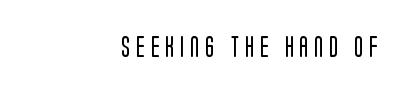
The image shows 21 px text type, upright; set unusually wide letter spacing (+0.28 em), not underlined.
